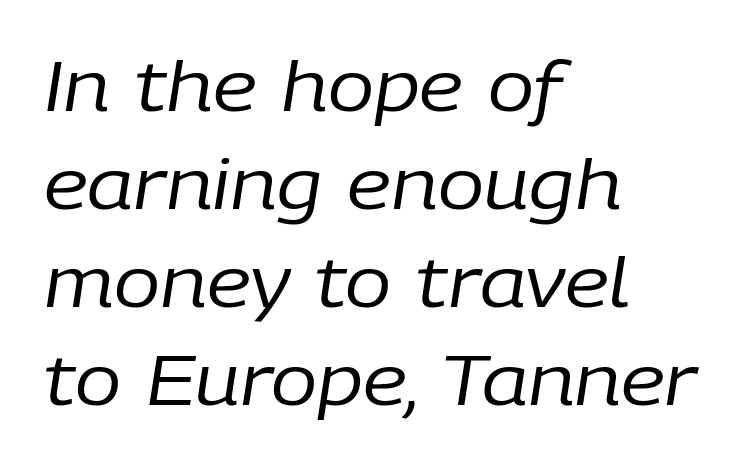
Q: Is the text bold? A: No.
Q: Is the text italic (slanted)? A: Yes, it leans right by about 9 degrees.
Q: Is the text underlined? A: No.
Q: How is the paragraph aligned? A: Left-aligned.
Q: Is the spacing between letters normal or unusually wide? A: Normal.
Q: Is the spacing between lines tight, normal or loose? A: Normal.
Q: Width (condensed, normal, or wide)? A: Normal.
Q: Stroke contrast? A: Low.
Q: x-height? A: Medium.
Q: Monospaced? A: No.
